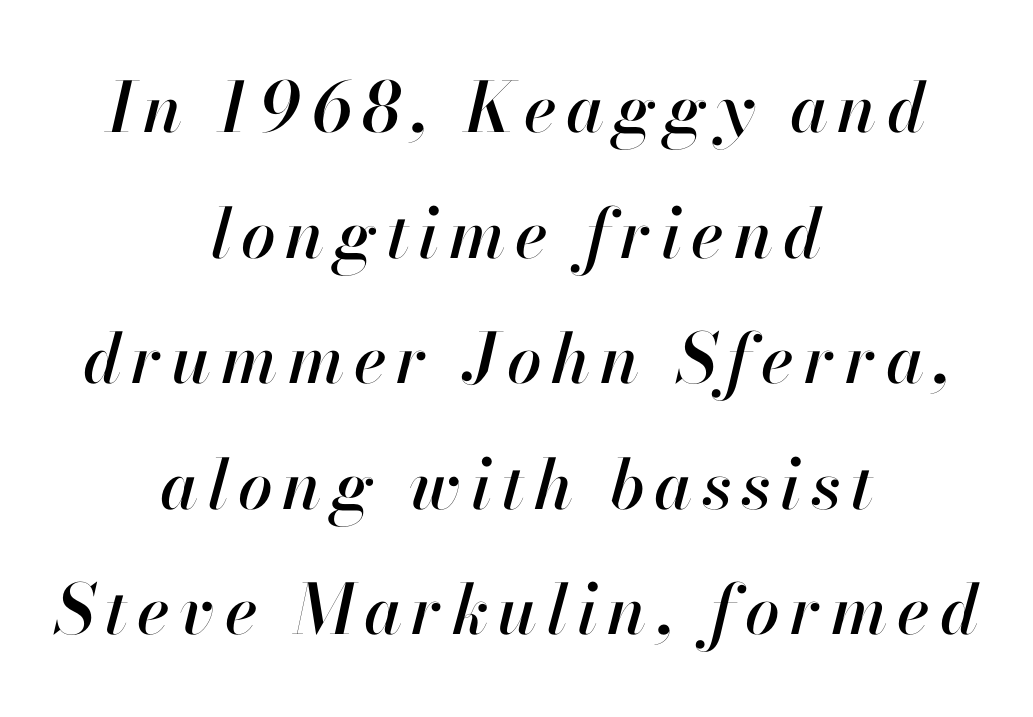
Q: Is the text italic (slanted)? A: Yes, it leans right by about 13 degrees.
Q: Is the text underlined? A: No.
Q: How is the paragraph aligned? A: Centered.
Q: Width (condensed, normal, or wide)? A: Normal.
Q: Stroke contrast? A: High.
Q: x-height? A: Small.
Q: Monospaced? A: No.
